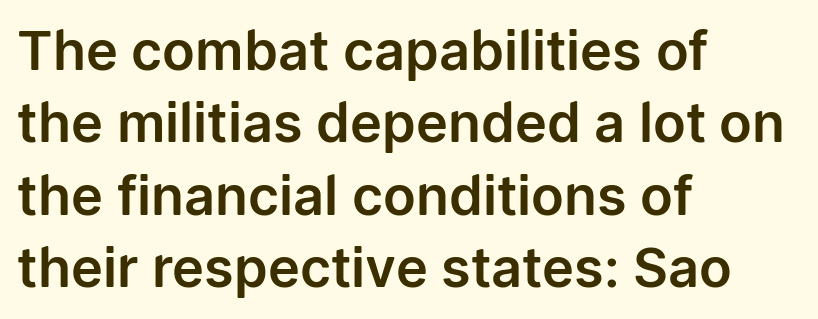
The rag falls on the right side of this text block. Words float on clear page, feet unadorned. Observe the ordinary spacing: letters are neighbours, not strangers. Interline gaps are of average width in this sample. The text was rendered using a sans face with plain stroke endings.
